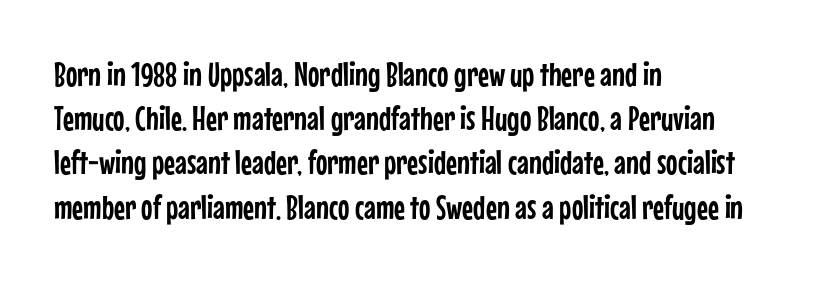
The image shows 34 px condensed sans-serif type, upright; set left-aligned, normal line spacing (1.3x), normal letter spacing, not underlined; low stroke contrast and a medium x-height.
